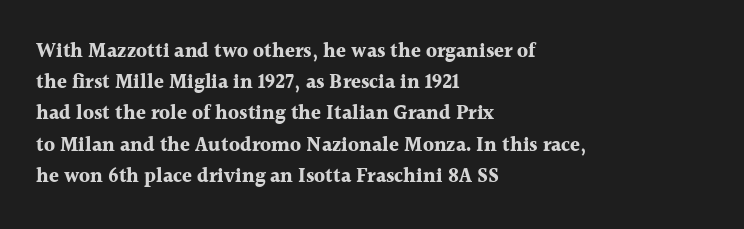
The image shows 20 px bold type, upright; set left-aligned, normal line spacing (1.56x), normal letter spacing, not underlined.
